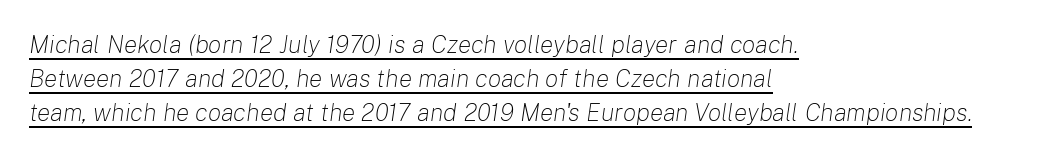
The image shows 25 px text type, italic (leaning right); set left-aligned, normal line spacing (1.36x), normal letter spacing, underlined.
